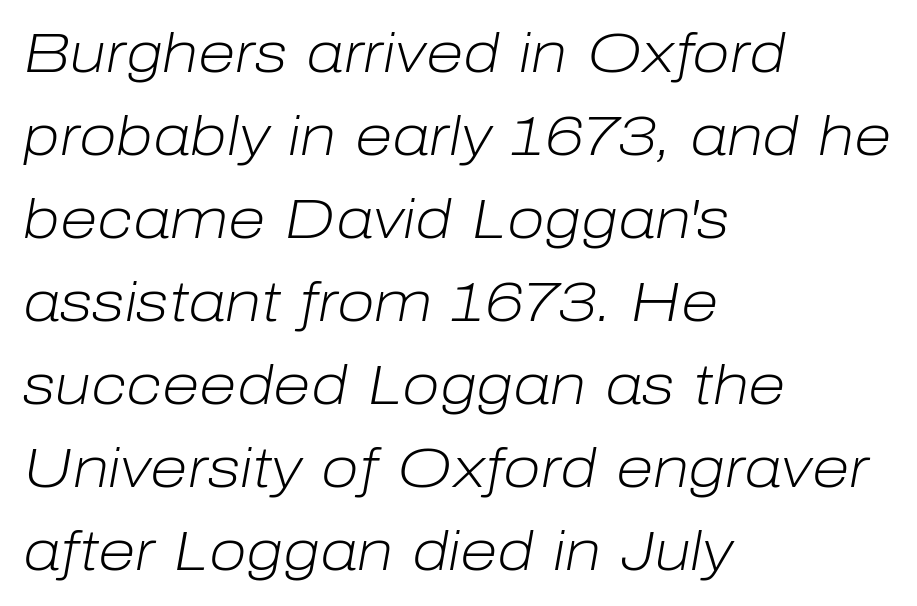
{"italic": "yes", "lean": "right", "slant_degrees": 10, "bold": "no", "weight": "light", "width": "normal", "stroke_contrast": "low", "x_height": "medium", "monospaced": "no", "underline": "no", "align": "left", "line_spacing": "normal", "line_spacing_ratio": 1.51, "letter_spacing": "normal", "letter_spacing_em": 0.0, "glyph_px": 55}
